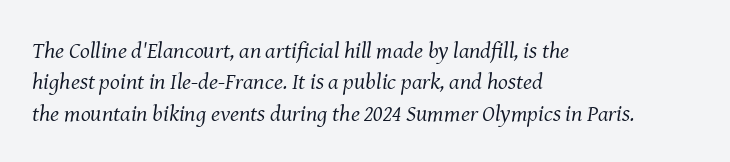
Characters follow at the spacing the type designer built in. A normal amount of white space separates one row of letters from the next. Observe the lean: these are italic letterforms. This rendering uses left alignment, leaving the right contour irregular. Words float on clear page, feet unadorned.
